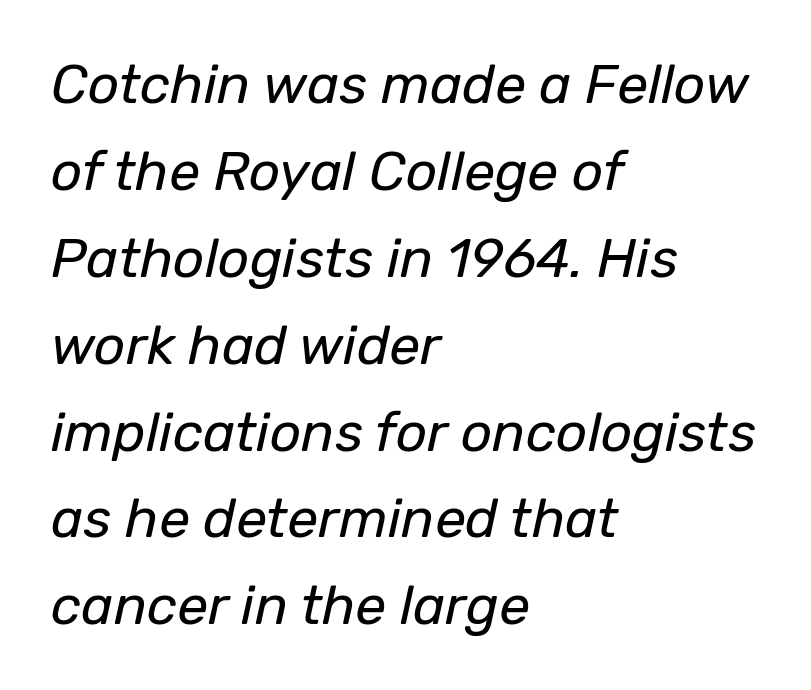
{"italic": "yes", "lean": "right", "slant_degrees": 12, "bold": "no", "weight": "regular", "width": "normal", "stroke_contrast": "low", "x_height": "medium", "monospaced": "no", "underline": "no", "align": "left", "line_spacing": "normal", "line_spacing_ratio": 1.58, "letter_spacing": "normal", "letter_spacing_em": 0.0, "glyph_px": 55}
